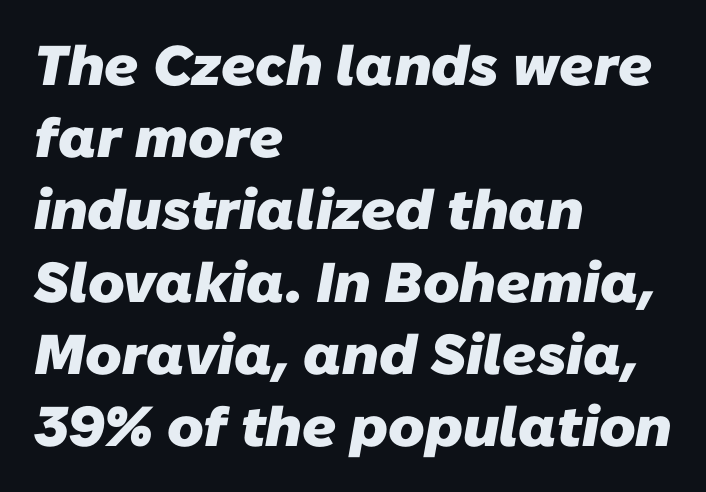
{"serif": "no", "bold": "yes", "weight": "heavy", "width": "normal", "stroke_contrast": "low", "x_height": "medium", "monospaced": "no", "underline": "no", "align": "left", "line_spacing": "normal", "line_spacing_ratio": 1.29, "letter_spacing": "normal", "letter_spacing_em": 0.0, "glyph_px": 56}
